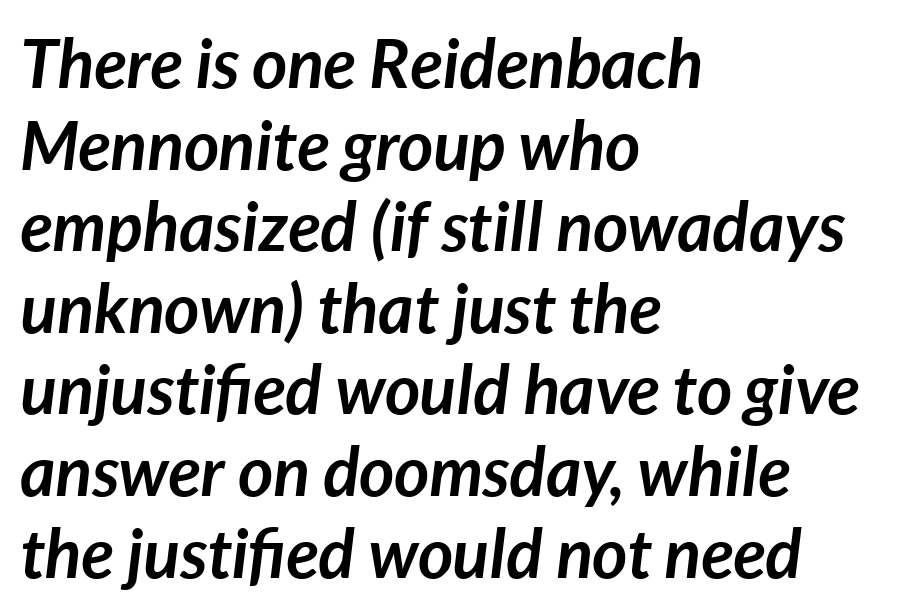
The image shows 68 px semibold type, italic (leaning right); set left-aligned, line spacing 1.2x, normal letter spacing, not underlined; low stroke contrast and a medium x-height.
